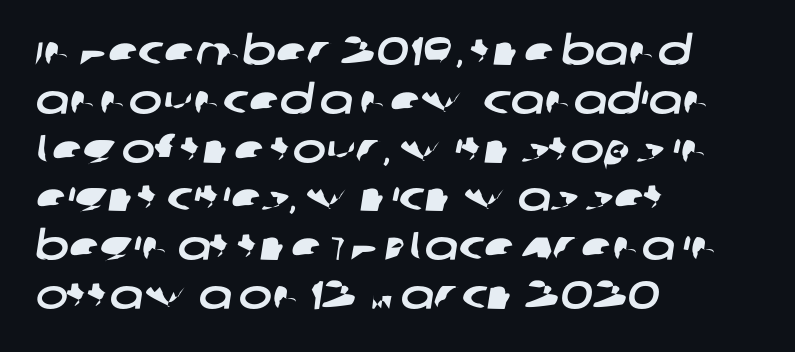
Q: Is the typeface a serif or a sans-serif typeface? A: Sans-serif.
Q: Is the text underlined? A: No.
Q: How is the paragraph aligned? A: Left-aligned.
Q: Is the spacing between letters normal or unusually wide? A: Normal.
Q: Width (condensed, normal, or wide)? A: Wide.
Q: Stroke contrast? A: Low.
Q: x-height? A: Large.
Q: Monospaced? A: No.
